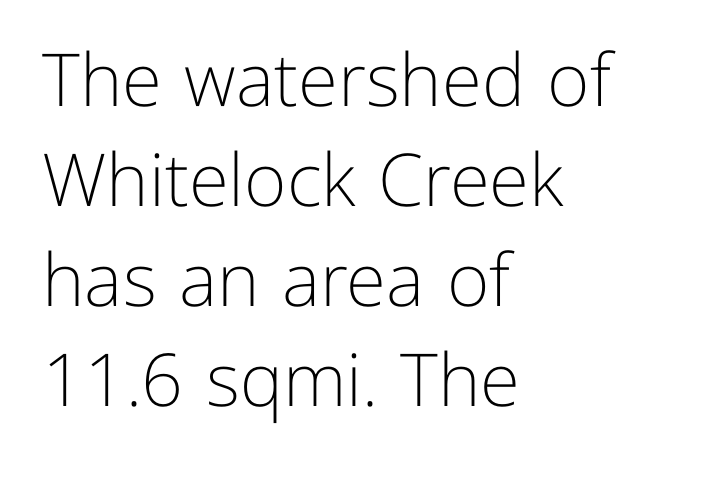
The image shows 73 px light sans-serif type, upright; set left-aligned, normal line spacing (1.37x), normal letter spacing, not underlined; low stroke contrast and a medium x-height.
